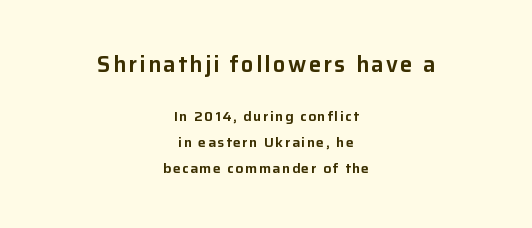
{"italic": "no", "underline": "no", "align": "center", "line_spacing_ratio": 1.85, "larger_block": "first", "size_ratio": 1.57, "glyph_px": 22}
